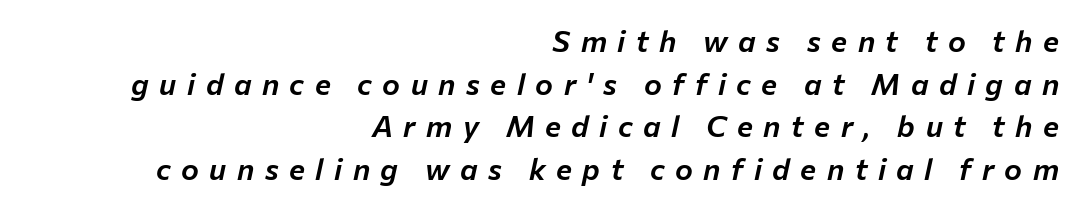
The image shows 30 px text type, italic (leaning right); set right-aligned, normal line spacing (1.42x), unusually wide letter spacing (+0.35 em), not underlined; low stroke contrast and a medium x-height.
